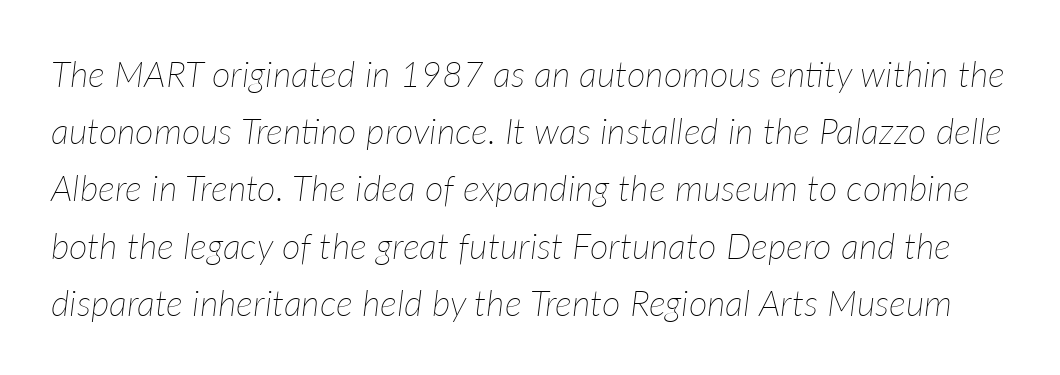
{"italic": "yes", "lean": "right", "slant_degrees": 7, "bold": "no", "weight": "thin", "width": "normal", "stroke_contrast": "low", "x_height": "medium", "monospaced": "no", "underline": "no", "line_spacing": "normal", "line_spacing_ratio": 1.59, "letter_spacing": "normal", "letter_spacing_em": 0.0, "glyph_px": 36}
